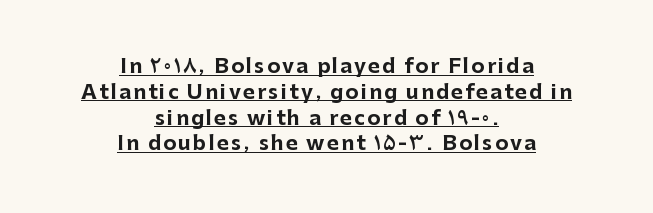
The image shows 20 px bold type, upright; set centered, normal line spacing (1.29x), underlined.
